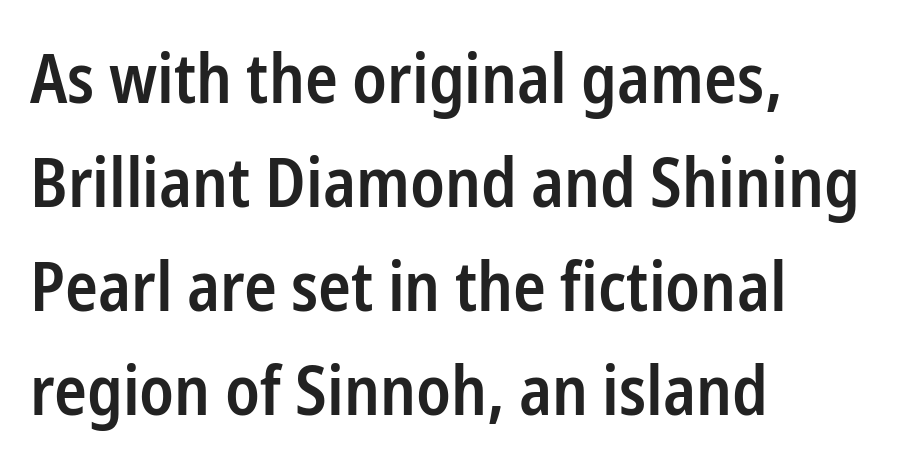
Q: Is the text bold? A: Semi-bold.
Q: Is the text italic (slanted)? A: No, it is upright.
Q: Is the typeface a serif or a sans-serif typeface? A: Sans-serif.
Q: Is the text underlined? A: No.
Q: How is the paragraph aligned? A: Left-aligned.
Q: Is the spacing between letters normal or unusually wide? A: Normal.
Q: Is the spacing between lines tight, normal or loose? A: Normal.
Q: Width (condensed, normal, or wide)? A: Condensed.
Q: Stroke contrast? A: Low.
Q: x-height? A: Medium.
Q: Monospaced? A: No.
